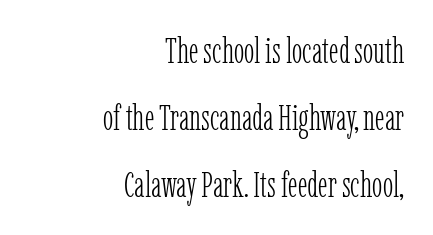
The image shows 35 px light, condensed serif type, upright; set right-aligned, loose line spacing (1.91x), normal letter spacing, not underlined; low stroke contrast and a medium x-height.
